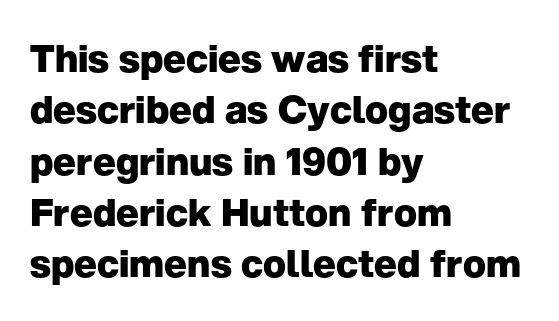
Q: Is the text bold? A: Yes.
Q: Is the text italic (slanted)? A: No, it is upright.
Q: Is the typeface a serif or a sans-serif typeface? A: Sans-serif.
Q: Is the text underlined? A: No.
Q: How is the paragraph aligned? A: Left-aligned.
Q: Is the spacing between letters normal or unusually wide? A: Normal.
Q: Is the spacing between lines tight, normal or loose? A: Normal.
Q: Width (condensed, normal, or wide)? A: Normal.
Q: Stroke contrast? A: Low.
Q: x-height? A: Medium.
Q: Monospaced? A: No.
